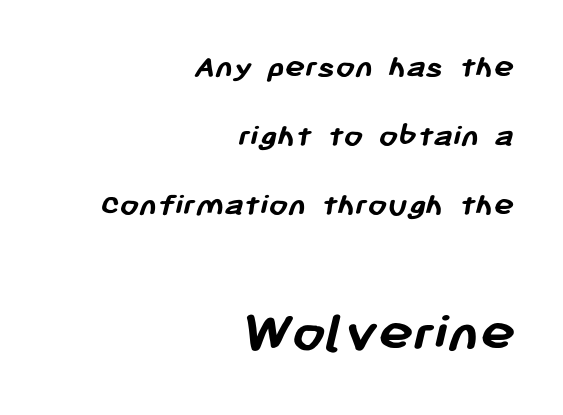
Q: Is the text bold? A: Yes.
Q: Is the typeface a serif or a sans-serif typeface? A: Sans-serif.
Q: Is the text underlined? A: No.
Q: How is the paragraph aligned? A: Right-aligned.
Q: Is the spacing between letters normal or unusually wide? A: Normal.
Q: Is the spacing between lines tight, normal or loose? A: Loose.
Q: Which block of text is set in a larger size, the first (top) or the second (bottom)? A: The second (bottom) one.
Q: Width (condensed, normal, or wide)? A: Normal.
Q: Stroke contrast? A: Low.
Q: x-height? A: Medium.
Q: Monospaced? A: No.
